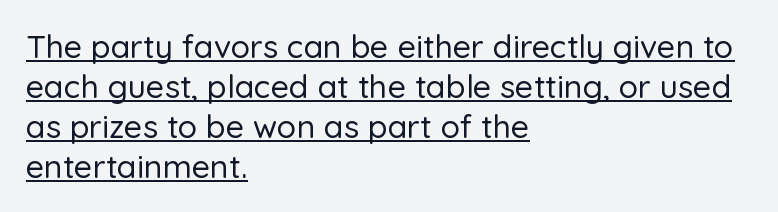
{"serif": "no", "italic": "no", "width": "normal", "stroke_contrast": "low", "x_height": "medium", "monospaced": "no", "underline": "yes", "align": "left", "line_spacing": "normal", "line_spacing_ratio": 1.25, "letter_spacing": "normal", "letter_spacing_em": 0.0, "glyph_px": 32}
